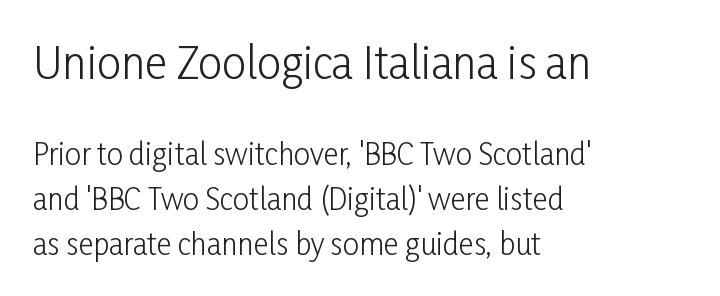
The image shows 43 px light, condensed sans-serif type, upright; set left-aligned, normal line spacing (1.55x), normal letter spacing, not underlined; the first (top) block is 1.48x larger; low stroke contrast and a medium x-height.
